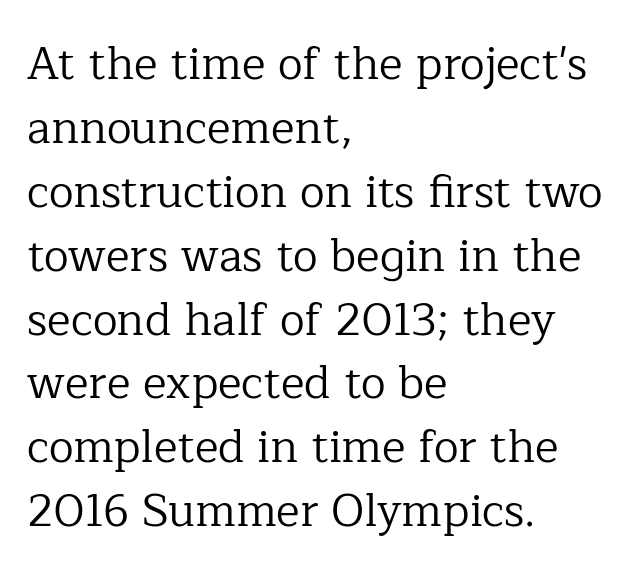
{"serif": "yes", "italic": "no", "bold": "no", "weight": "regular", "width": "normal", "stroke_contrast": "low", "x_height": "medium", "monospaced": "no", "underline": "no", "align": "left", "line_spacing": "normal", "line_spacing_ratio": 1.42, "letter_spacing": "normal", "letter_spacing_em": 0.0, "glyph_px": 45}
